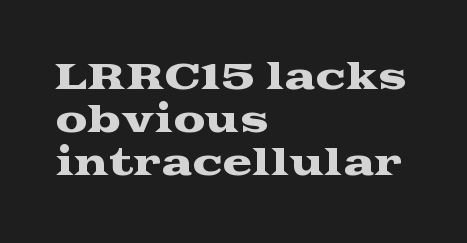
Q: Is the text italic (slanted)? A: No, it is upright.
Q: Is the typeface a serif or a sans-serif typeface? A: Serif.
Q: Is the text underlined? A: No.
Q: How is the paragraph aligned? A: Left-aligned.
Q: Is the spacing between letters normal or unusually wide? A: Normal.
Q: Width (condensed, normal, or wide)? A: Wide.
Q: Stroke contrast? A: Medium.
Q: x-height? A: Medium.
Q: Monospaced? A: No.
